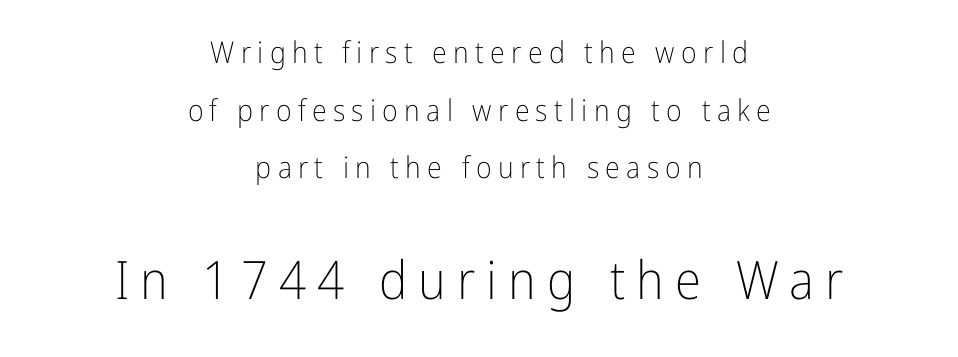
The image shows 53 px light, condensed sans-serif type, upright; set centered, loose line spacing (1.92x), unusually wide letter spacing (+0.21 em), not underlined; the second (bottom) block is 1.77x larger; low stroke contrast and a medium x-height.
